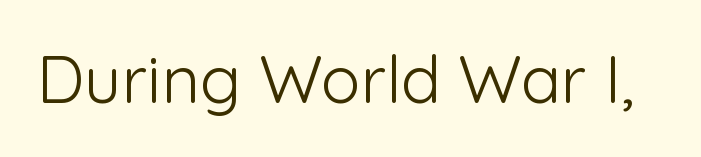
The image shows 66 px light sans-serif type, upright; set normal letter spacing, not underlined; low stroke contrast and a medium x-height.
